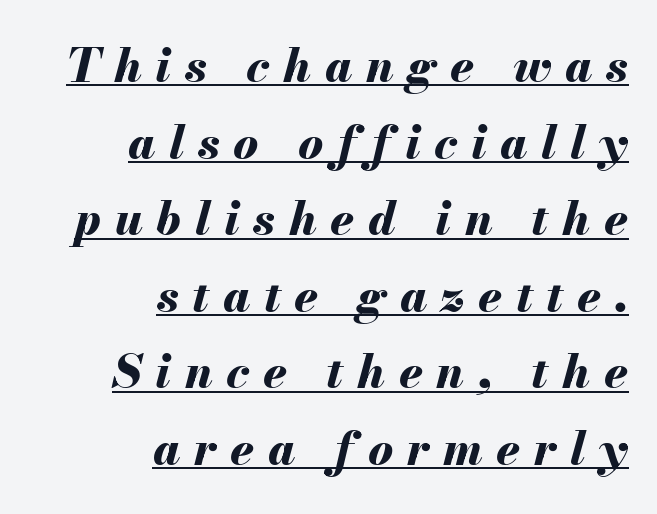
{"italic": "yes", "lean": "right", "slant_degrees": 13, "bold": "yes", "weight": "bold", "width": "normal", "stroke_contrast": "medium", "x_height": "small", "monospaced": "no", "underline": "yes", "align": "right", "line_spacing": "normal", "line_spacing_ratio": 1.63, "letter_spacing": "wide", "letter_spacing_em": 0.29, "glyph_px": 47}
